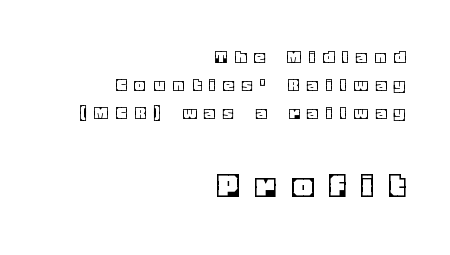
{"italic": "no", "width": "normal", "x_height": "large", "monospaced": "no", "underline": "no", "align": "right", "line_spacing": "normal", "line_spacing_ratio": 1.41, "letter_spacing": "wide", "letter_spacing_em": 0.44, "larger_block": "second", "size_ratio": 1.95, "glyph_px": 39}
